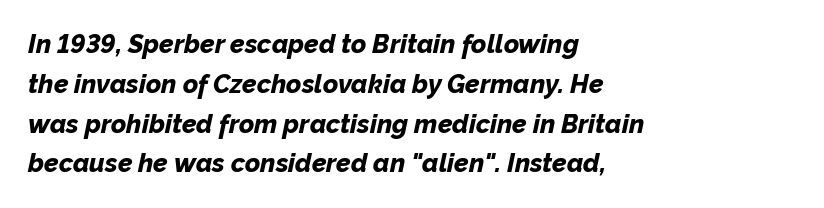
Line starts are locked; line ends wander. Does the weight exceed regular? Yes, all the way to bold. Interline gaps are of average width in this sample. This sample uses an oblique cut, with every glyph tilted off the vertical. Short note: letters normally spaced. Plain, unruled lines of type.
